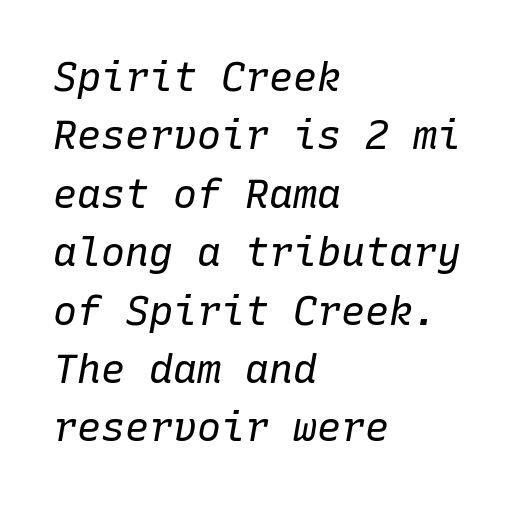
Italic? Definitely — the glyphs are oblique. Is this a fixed-width face? Yes — each glyph sits in an identical cell. Line beginnings align vertically; line endings do not. Unbolded letterforms with no extra heft. What stands out about the letter spacing? Nothing — it is the standard amount.
